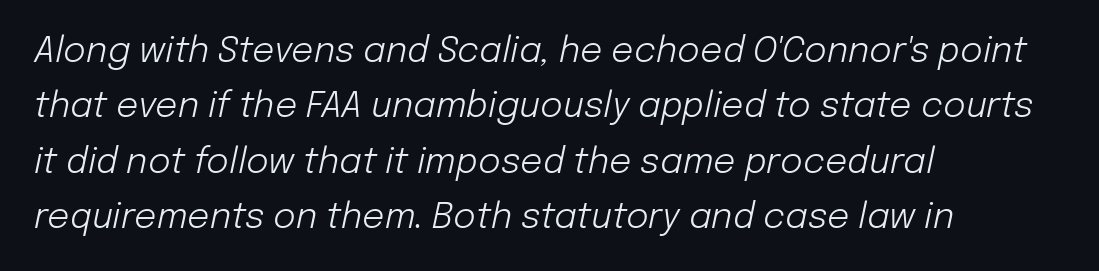
Think of a printed novel: that variable character pitch is what you see here. The typesetting does not lean heavy: it is not bold. Does the lettering tilt? It does — this is italic. Compared with typical body copy, the letter spacing here is the same.
